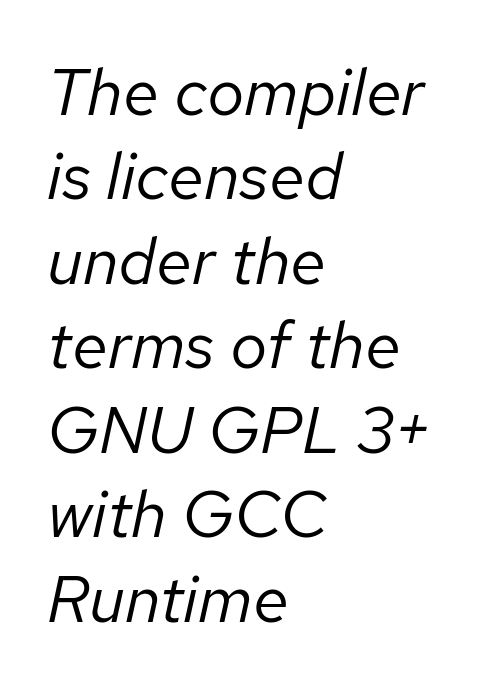
Each letter keeps its own natural width here, so spacing adapts to shape. Reading down the block, your eye returns to a fixed left position each line. Rows of type keep a routine distance in the vertical direction. Just letters on the line, the space beneath them empty.
